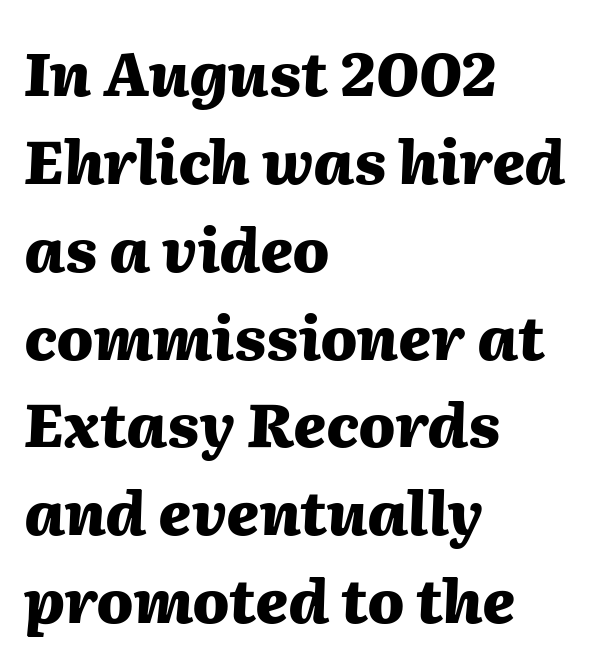
No extra tracking has been applied to these lines. In terms of leading, this rendering sits right in the middle. Character widths vary here, with narrow letters taking less room than wide ones. As a designer I'd log this as weight 700, bold. These lines were composed using italics.
